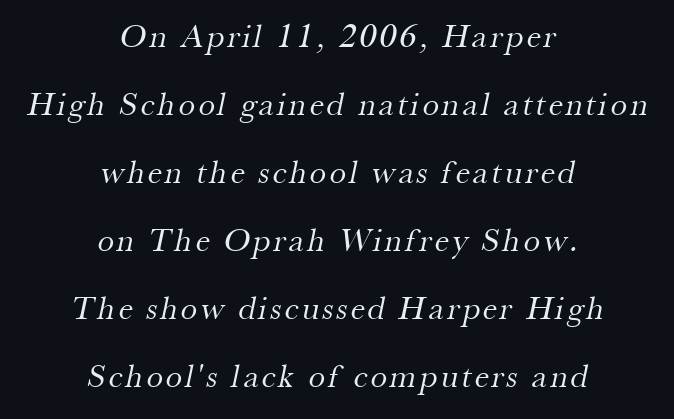
{"serif": "yes", "bold": "no", "weight": "regular", "width": "normal", "stroke_contrast": "medium", "x_height": "small", "monospaced": "no", "underline": "no", "align": "center", "line_spacing": "loose", "line_spacing_ratio": 2.06, "glyph_px": 33}
